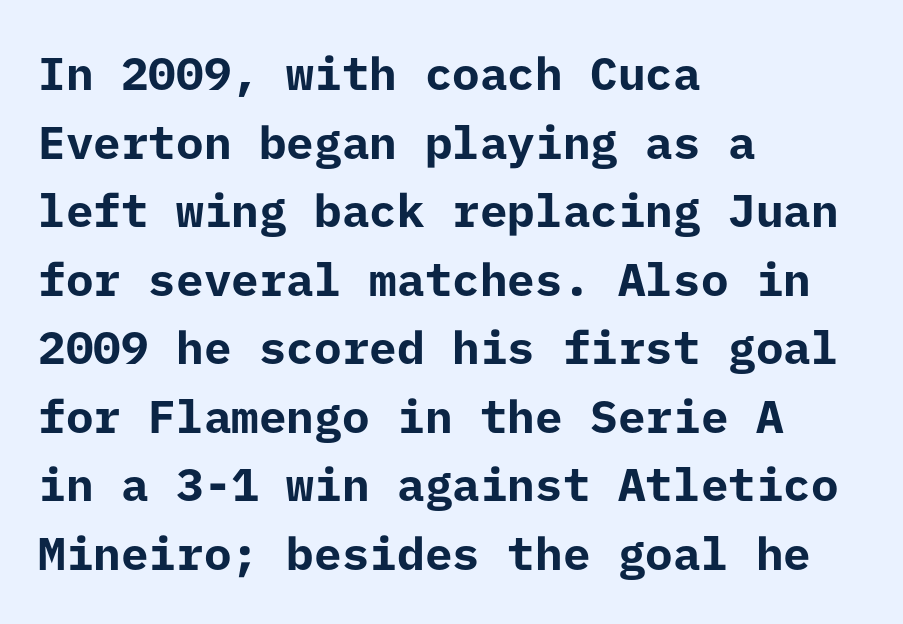
{"serif": "no", "italic": "no", "bold": "yes", "weight": "bold", "width": "normal", "stroke_contrast": "low", "x_height": "medium", "underline": "no", "align": "left", "line_spacing": "normal", "line_spacing_ratio": 1.49, "letter_spacing": "normal", "letter_spacing_em": 0.0, "glyph_px": 46}
